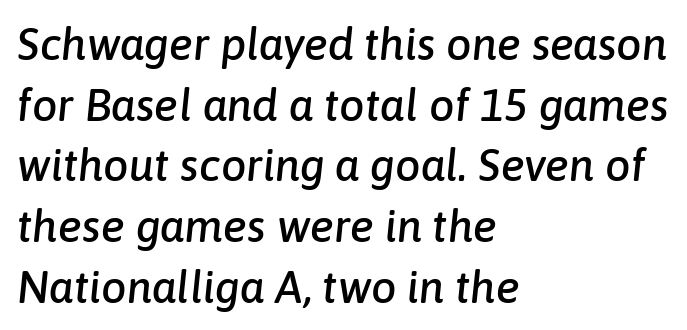
{"italic": "yes", "lean": "right", "slant_degrees": 6, "width": "normal", "stroke_contrast": "low", "x_height": "medium", "monospaced": "no", "underline": "no", "align": "left", "line_spacing": "normal", "line_spacing_ratio": 1.35, "letter_spacing": "normal", "letter_spacing_em": 0.0, "glyph_px": 45}
